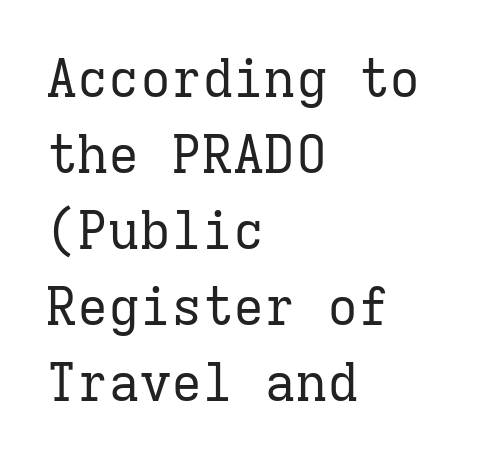
Horizontal bands of white between lines are of average thickness. Casual observation: everything's shoved over to the left. Examine the stroke ends and you'll spot serifs. Nope, not italic — everything's standing straight. Compared with a typical body face, this is equally light or lighter still. Spacing verdict: monospaced, one width for all characters.
